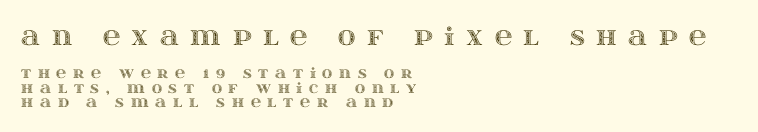
Q: Is the text italic (slanted)? A: No, it is upright.
Q: Is the text underlined? A: No.
Q: How is the paragraph aligned? A: Left-aligned.
Q: Is the spacing between letters normal or unusually wide? A: Unusually wide.
Q: Is the spacing between lines tight, normal or loose? A: Tight.
Q: Which block of text is set in a larger size, the first (top) or the second (bottom)? A: The first (top) one.
